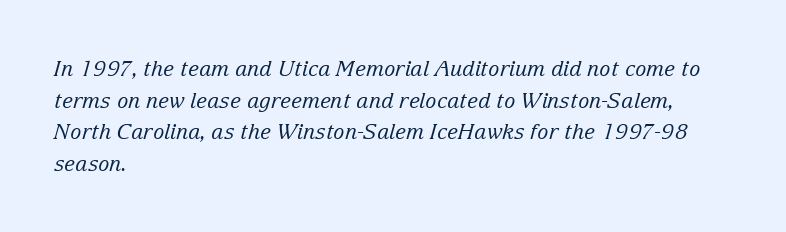
Teacher's note: observe the even left margin — that is flush-left alignment. A typesetter would mark this as italic. These lines sit exactly where default settings would place them. No extra tracking has been applied to these lines.
